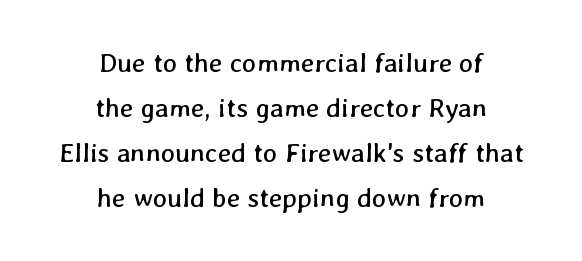
Q: Is the text bold? A: No.
Q: Is the text underlined? A: No.
Q: How is the paragraph aligned? A: Centered.
Q: Is the spacing between letters normal or unusually wide? A: Normal.
Q: Is the spacing between lines tight, normal or loose? A: Normal.
